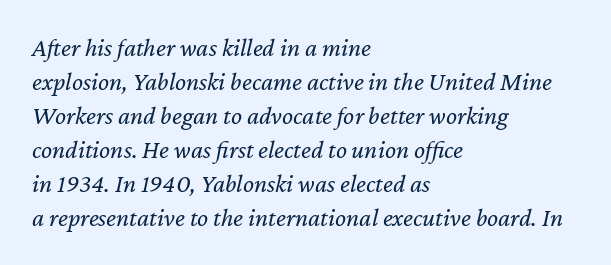
Summary of weight: not heavy and not bold. The gaps between neighbouring characters are ordinary and unremarkable. Lines of text with bare space underneath. The block of text has a typical density, with ordinary space between rows. Characters are canted at an angle relative to the baseline's perpendicular.
